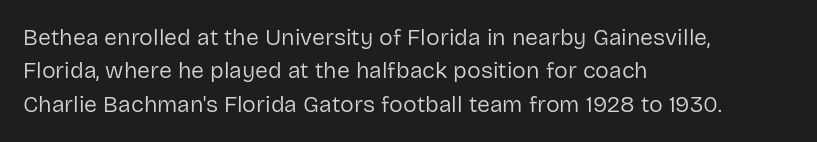
How would I describe the line gaps? Plain and ordinary. Just letters on the line, the space beneath them empty. Alignment: flush left. In terms of posture, this sample is upright.
